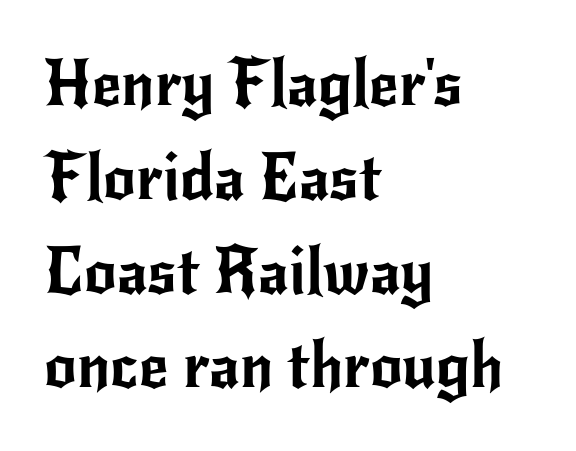
Leading matches the norm, producing a regular column. The rendering uses natural spacing where letterforms have individual widths. Look at the tracking — it's just the regular setting, nothing added. Is the block centered? No — it sits flush against the left margin. Ascenders rise straight up at ninety degrees. Only glyphs here, with clear space below each row.
